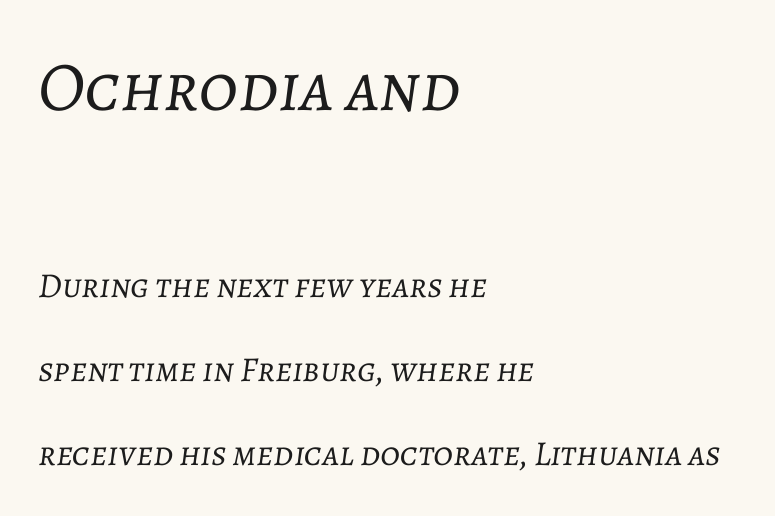
The image shows 70 px light type, italic (leaning right); set left-aligned, loose line spacing (2.39x), normal letter spacing, not underlined; the first (top) block is 2.0x larger; low stroke contrast and a medium x-height.
